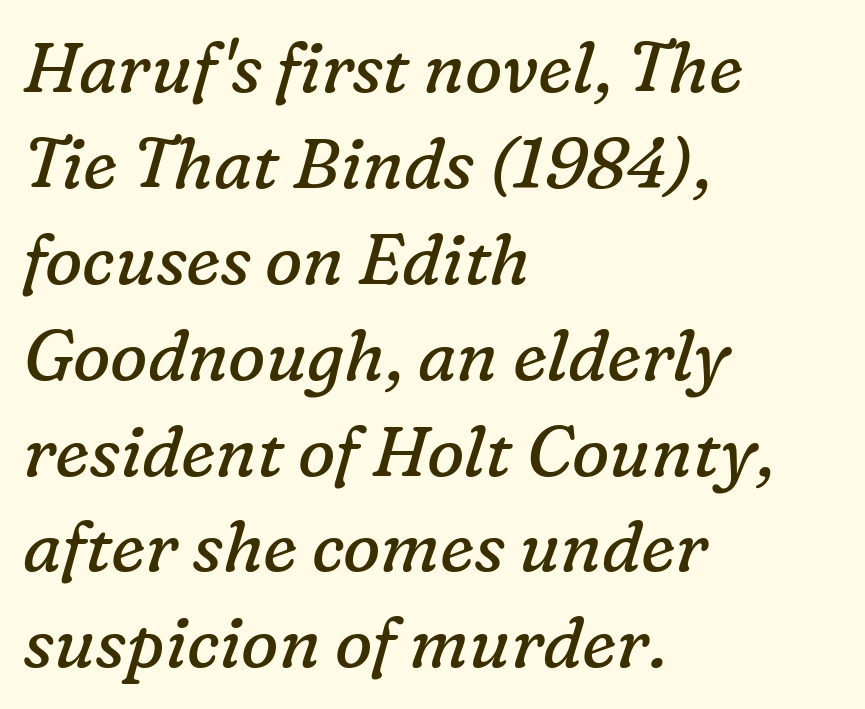
The image shows 70 px regular-weight serif type, italic (leaning right); set left-aligned, normal line spacing (1.37x), normal letter spacing, not underlined; low stroke contrast and a medium x-height.
